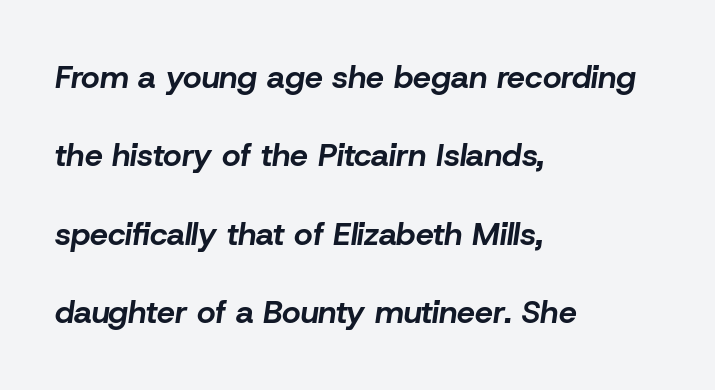
Q: Is the text bold? A: Yes.
Q: Is the text italic (slanted)? A: Yes, it leans right by about 8 degrees.
Q: Is the text underlined? A: No.
Q: How is the paragraph aligned? A: Left-aligned.
Q: Is the spacing between letters normal or unusually wide? A: Normal.
Q: Is the spacing between lines tight, normal or loose? A: Loose.
Q: Width (condensed, normal, or wide)? A: Normal.
Q: Stroke contrast? A: Low.
Q: x-height? A: Medium.
Q: Monospaced? A: No.
